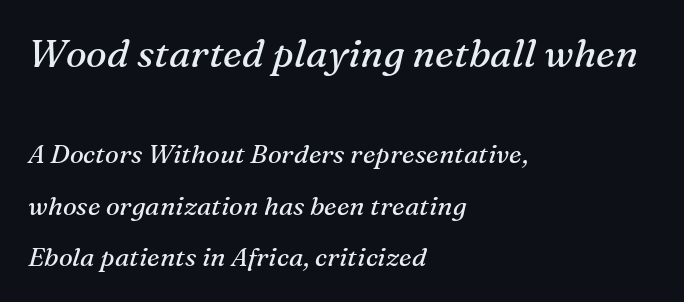
Q: Is the text bold? A: No.
Q: Is the text italic (slanted)? A: Yes, it leans right by about 16 degrees.
Q: Is the typeface a serif or a sans-serif typeface? A: Serif.
Q: Is the text underlined? A: No.
Q: How is the paragraph aligned? A: Left-aligned.
Q: Is the spacing between letters normal or unusually wide? A: Normal.
Q: Is the spacing between lines tight, normal or loose? A: Loose.
Q: Which block of text is set in a larger size, the first (top) or the second (bottom)? A: The first (top) one.
Q: Width (condensed, normal, or wide)? A: Normal.
Q: Stroke contrast? A: Medium.
Q: x-height? A: Medium.
Q: Monospaced? A: No.
